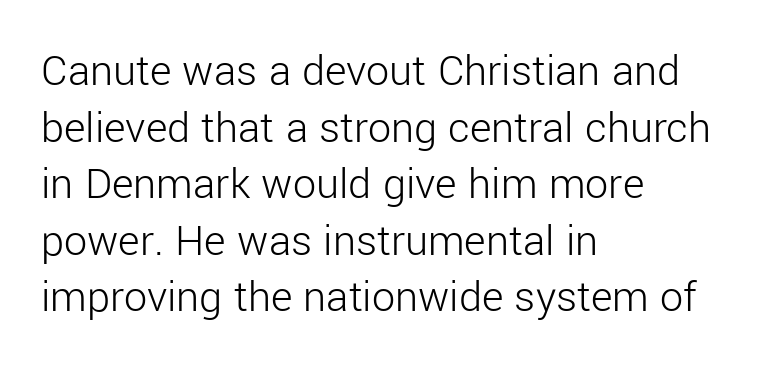
{"serif": "no", "italic": "no", "bold": "no", "weight": "light", "width": "normal", "stroke_contrast": "low", "x_height": "medium", "monospaced": "no", "underline": "no", "align": "left", "line_spacing_ratio": 1.23, "letter_spacing": "normal", "letter_spacing_em": 0.0, "glyph_px": 46}
